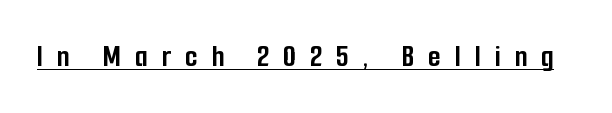
{"serif": "no", "italic": "no", "bold": "yes", "weight": "semibold", "width": "condensed", "stroke_contrast": "low", "x_height": "medium", "monospaced": "no", "underline": "yes", "letter_spacing": "wide", "letter_spacing_em": 0.44, "glyph_px": 32}
